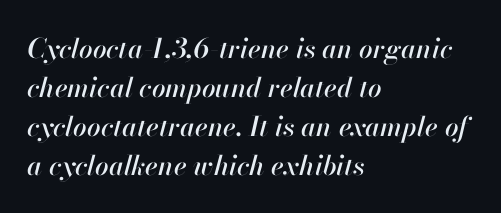
{"italic": "yes", "lean": "right", "slant_degrees": 13, "underline": "no", "align": "left", "line_spacing": "normal", "line_spacing_ratio": 1.44, "letter_spacing": "normal", "letter_spacing_em": 0.0, "glyph_px": 27}
